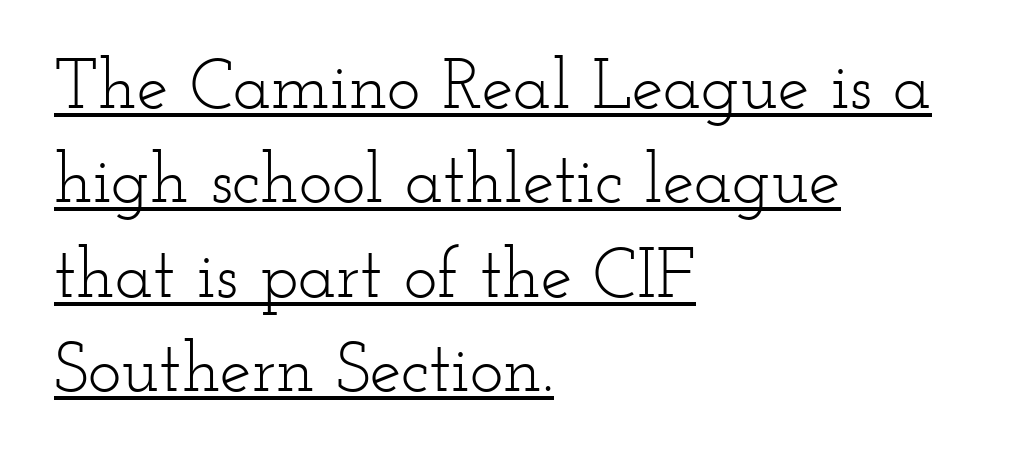
The image shows 71 px light, wide serif type, upright; set left-aligned, normal line spacing (1.33x), normal letter spacing, underlined; low stroke contrast and a small x-height.
